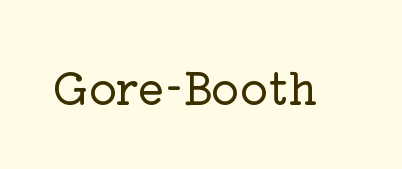
{"serif": "yes", "italic": "no", "width": "normal", "stroke_contrast": "low", "x_height": "medium", "monospaced": "no", "underline": "no", "letter_spacing": "normal", "letter_spacing_em": 0.0, "glyph_px": 44}
